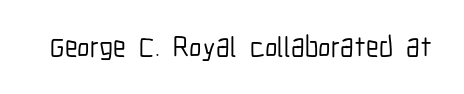
The image shows 29 px condensed sans-serif type, upright; set normal letter spacing, not underlined; low stroke contrast and a medium x-height.
